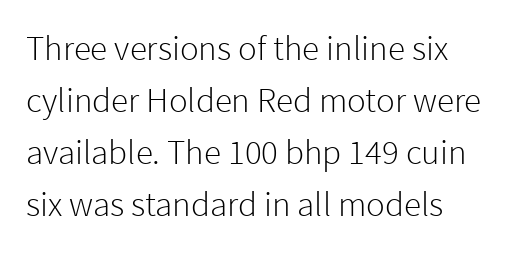
Spacing verdict: proportional, widths tailored to each character. This rendering uses left alignment, leaving the right contour irregular. Vertical strokes here are truly vertical. A quiet, ordinary-to-light weight characterises the typeface. Serif or sans? Sans — the stroke terminals are bare. No extra tracking has been applied to these lines.
